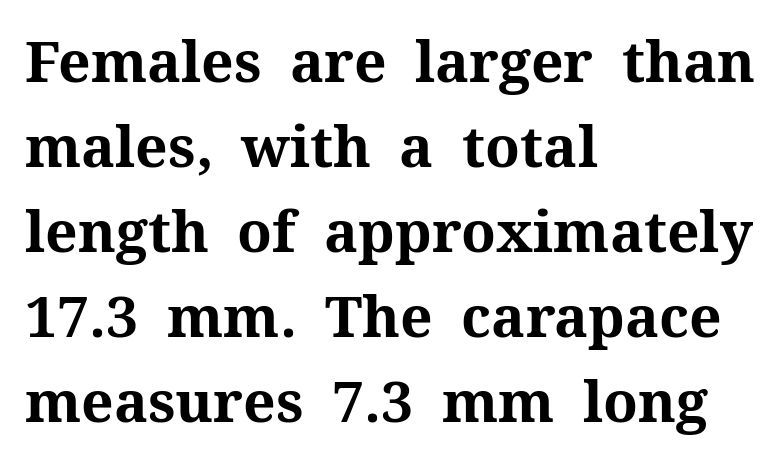
The image shows 57 px bold serif type, upright; set left-aligned, normal line spacing (1.49x), normal letter spacing, not underlined; medium stroke contrast and a medium x-height.
